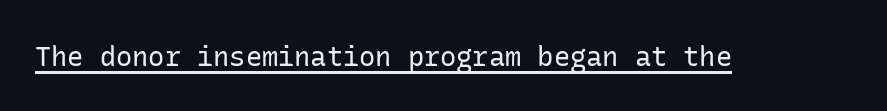
The image shows 27 px text type, upright; set normal letter spacing, underlined.
